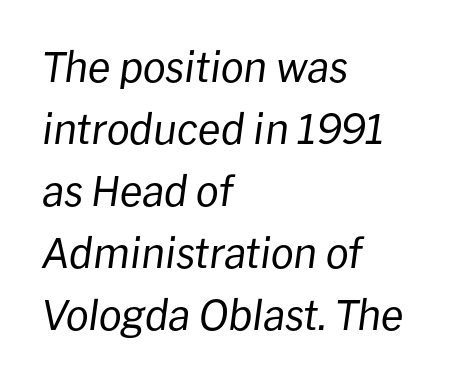
Q: Is the text bold? A: No.
Q: Is the text italic (slanted)? A: Yes, it leans right by about 8 degrees.
Q: Is the text underlined? A: No.
Q: How is the paragraph aligned? A: Left-aligned.
Q: Is the spacing between letters normal or unusually wide? A: Normal.
Q: Is the spacing between lines tight, normal or loose? A: Normal.
Q: Width (condensed, normal, or wide)? A: Normal.
Q: Stroke contrast? A: Low.
Q: x-height? A: Medium.
Q: Monospaced? A: No.
